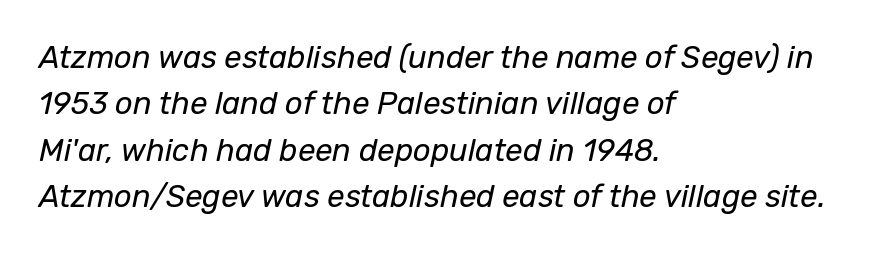
{"italic": "yes", "lean": "right", "slant_degrees": 12, "bold": "no", "weight": "regular", "width": "normal", "stroke_contrast": "low", "x_height": "medium", "monospaced": "no", "underline": "no", "align": "left", "line_spacing": "normal", "line_spacing_ratio": 1.5, "letter_spacing": "normal", "letter_spacing_em": 0.0, "glyph_px": 31}
